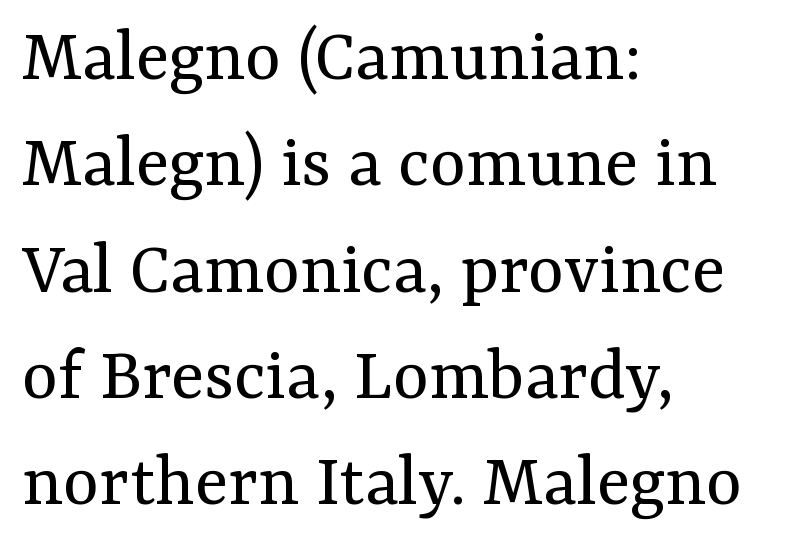
The image shows 77 px regular-weight serif type, upright; set left-aligned, normal line spacing (1.38x), normal letter spacing, not underlined; medium stroke contrast and a medium x-height.
